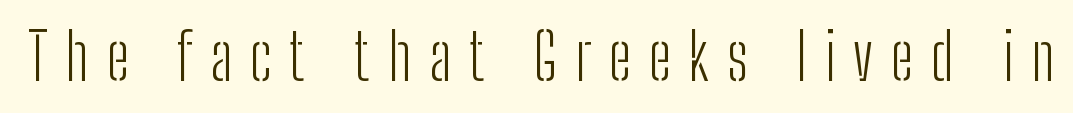
Summary of weight: not heavy and not bold. Type without underlining. Observe the wide spacing: letters keep a clear distance from each other. Do the letters lean? They stand straight. The rendering uses natural spacing where letterforms have individual widths. Font category for this specimen: sans-serif.
